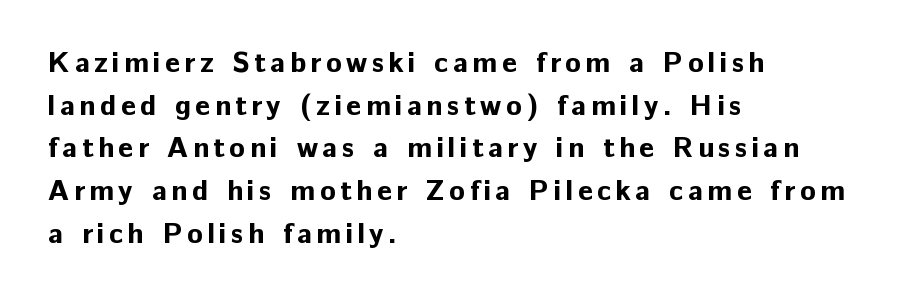
Q: Is the text bold? A: Yes.
Q: Is the text italic (slanted)? A: No, it is upright.
Q: Is the typeface a serif or a sans-serif typeface? A: Sans-serif.
Q: Is the text underlined? A: No.
Q: How is the paragraph aligned? A: Left-aligned.
Q: Is the spacing between lines tight, normal or loose? A: Normal.
Q: Width (condensed, normal, or wide)? A: Normal.
Q: Stroke contrast? A: Low.
Q: x-height? A: Medium.
Q: Monospaced? A: No.
